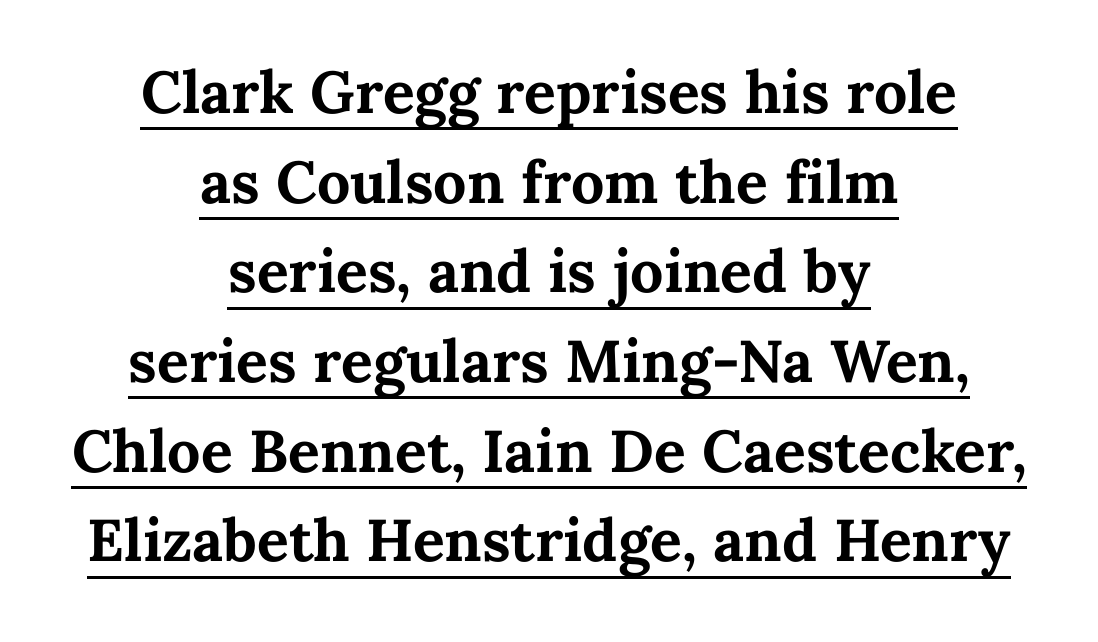
Q: Is the text bold? A: Yes.
Q: Is the text italic (slanted)? A: No, it is upright.
Q: Is the text underlined? A: Yes.
Q: How is the paragraph aligned? A: Centered.
Q: Is the spacing between letters normal or unusually wide? A: Normal.
Q: Is the spacing between lines tight, normal or loose? A: Normal.
Q: Width (condensed, normal, or wide)? A: Normal.
Q: Stroke contrast? A: Medium.
Q: x-height? A: Medium.
Q: Monospaced? A: No.
